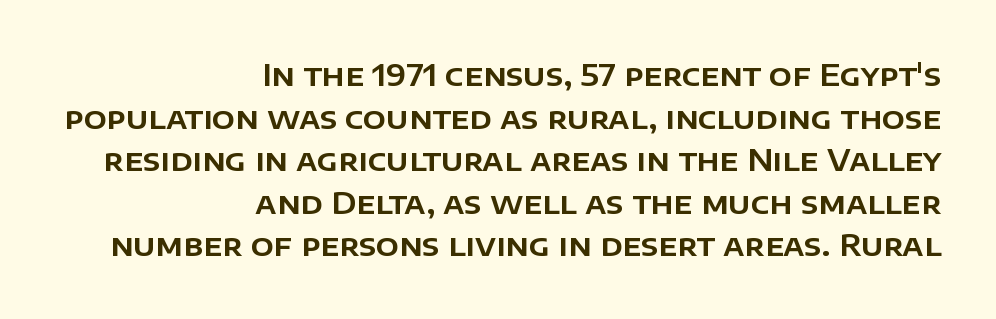
Q: Is the text italic (slanted)? A: No, it is upright.
Q: Is the typeface a serif or a sans-serif typeface? A: Sans-serif.
Q: Is the text underlined? A: No.
Q: How is the paragraph aligned? A: Right-aligned.
Q: Is the spacing between letters normal or unusually wide? A: Normal.
Q: Is the spacing between lines tight, normal or loose? A: Normal.
Q: Width (condensed, normal, or wide)? A: Normal.
Q: Stroke contrast? A: Low.
Q: x-height? A: Large.
Q: Monospaced? A: No.
